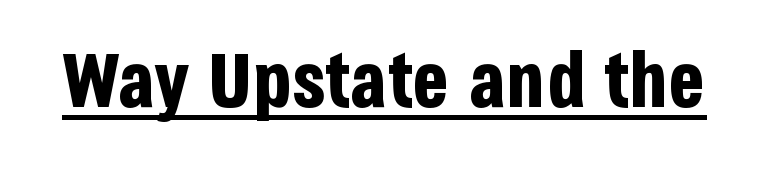
{"serif": "no", "italic": "no", "bold": "yes", "weight": "bold", "width": "condensed", "stroke_contrast": "low", "x_height": "large", "monospaced": "no", "underline": "yes", "letter_spacing": "normal", "letter_spacing_em": 0.0, "glyph_px": 77}
